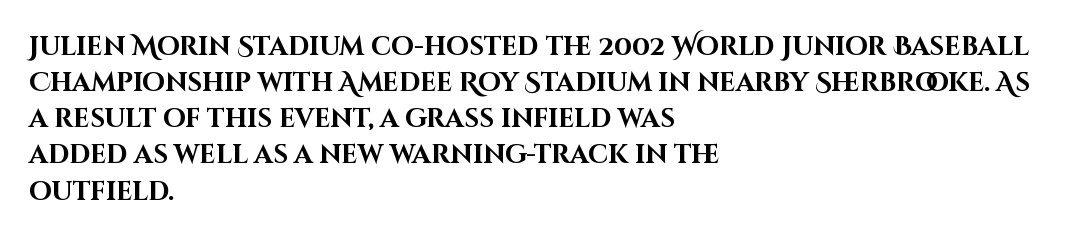
The image shows 26 px bold type, upright; set left-aligned, normal line spacing (1.39x), normal letter spacing, not underlined.
